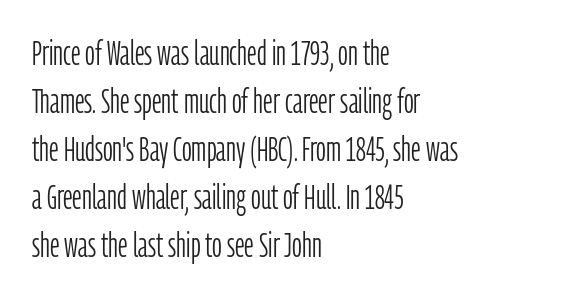
{"serif": "no", "italic": "no", "bold": "no", "weight": "light", "width": "condensed", "stroke_contrast": "low", "x_height": "medium", "monospaced": "no", "underline": "no", "align": "left", "line_spacing": "normal", "line_spacing_ratio": 1.41, "letter_spacing": "normal", "letter_spacing_em": 0.0, "glyph_px": 34}
